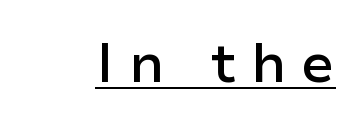
Tracking value appears strongly positive — letters spread wide. On the weight axis this lands at semibold, roughly 600. The face used here is proportionally spaced, like ordinary book or web type. Notice how the stems are strictly vertical — no italics here.
